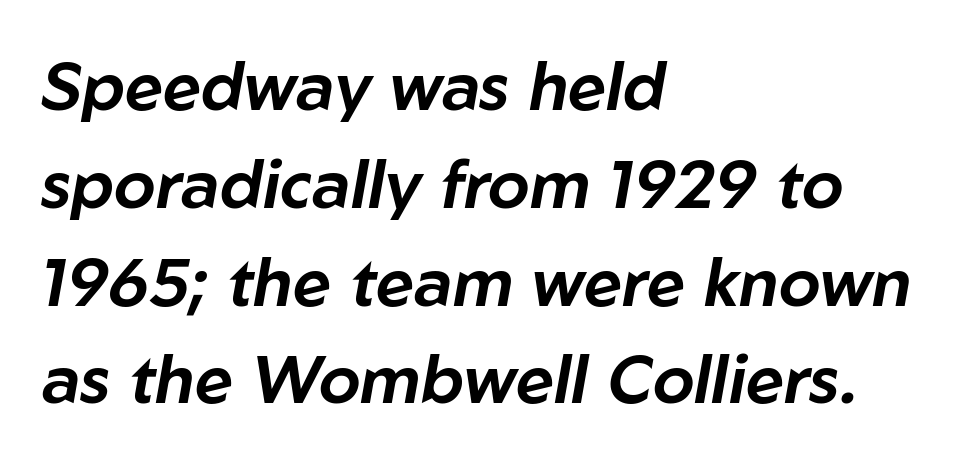
Normally led — the rows are evenly, conventionally spaced. Descenders hang freely into open space. The text carries the slant typical of an italic or oblique font. The line texture is even and compact thanks to regular tracking. Alignment: flush left.
